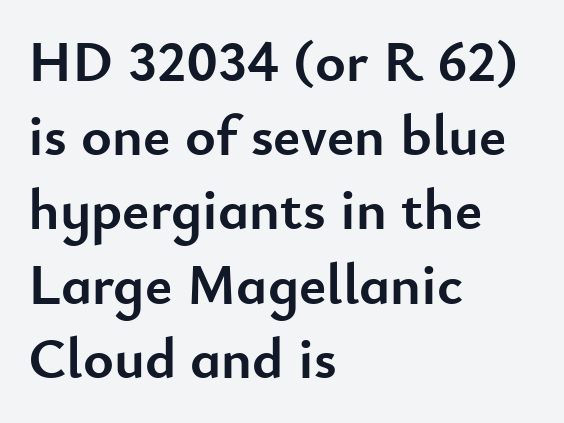
{"serif": "no", "italic": "no", "bold": "yes", "weight": "semibold", "width": "normal", "stroke_contrast": "low", "x_height": "small", "monospaced": "no", "underline": "no", "align": "left", "line_spacing": "normal", "line_spacing_ratio": 1.28, "letter_spacing": "normal", "letter_spacing_em": 0.0, "glyph_px": 58}
